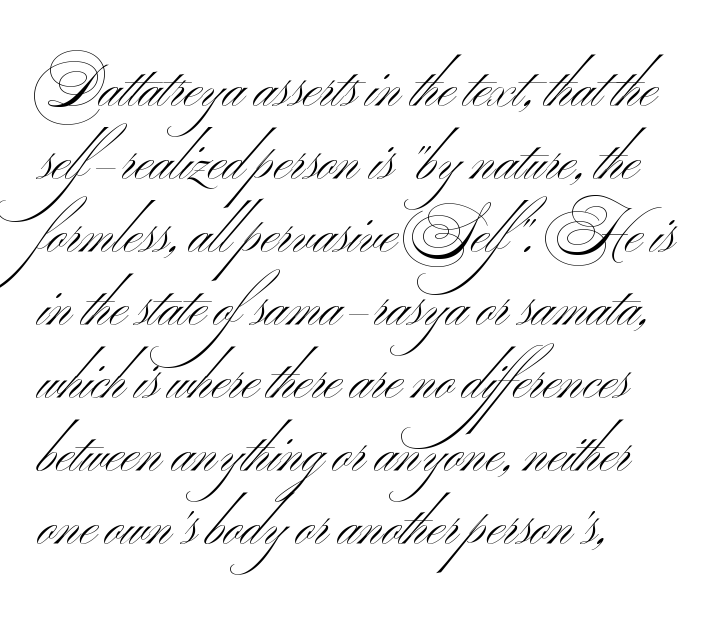
The image shows 57 px light, wide sans-serif type; set left-aligned, normal line spacing (1.28x), normal letter spacing, not underlined; medium stroke contrast and a small x-height.
